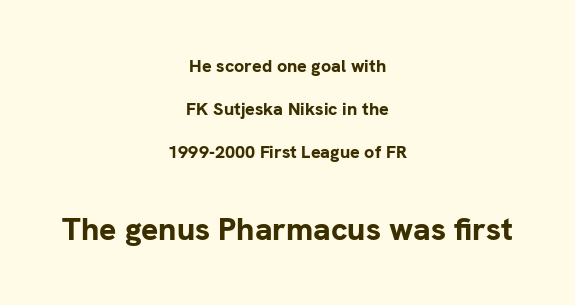
Q: Is the text bold? A: Yes.
Q: Is the text italic (slanted)? A: No, it is upright.
Q: Is the typeface a serif or a sans-serif typeface? A: Sans-serif.
Q: Is the text underlined? A: No.
Q: How is the paragraph aligned? A: Centered.
Q: Is the spacing between letters normal or unusually wide? A: Normal.
Q: Is the spacing between lines tight, normal or loose? A: Loose.
Q: Which block of text is set in a larger size, the first (top) or the second (bottom)? A: The second (bottom) one.
Q: Width (condensed, normal, or wide)? A: Normal.
Q: Stroke contrast? A: Low.
Q: x-height? A: Medium.
Q: Monospaced? A: No.
